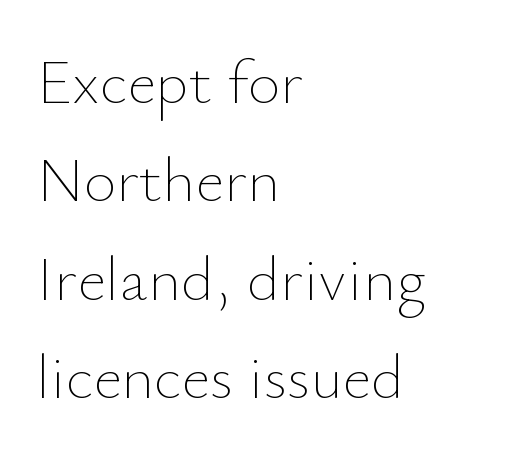
{"italic": "no", "bold": "no", "weight": "thin", "width": "normal", "stroke_contrast": "low", "x_height": "small", "monospaced": "no", "underline": "no", "align": "left", "line_spacing": "normal", "line_spacing_ratio": 1.56, "letter_spacing": "normal", "letter_spacing_em": 0.0, "glyph_px": 63}
